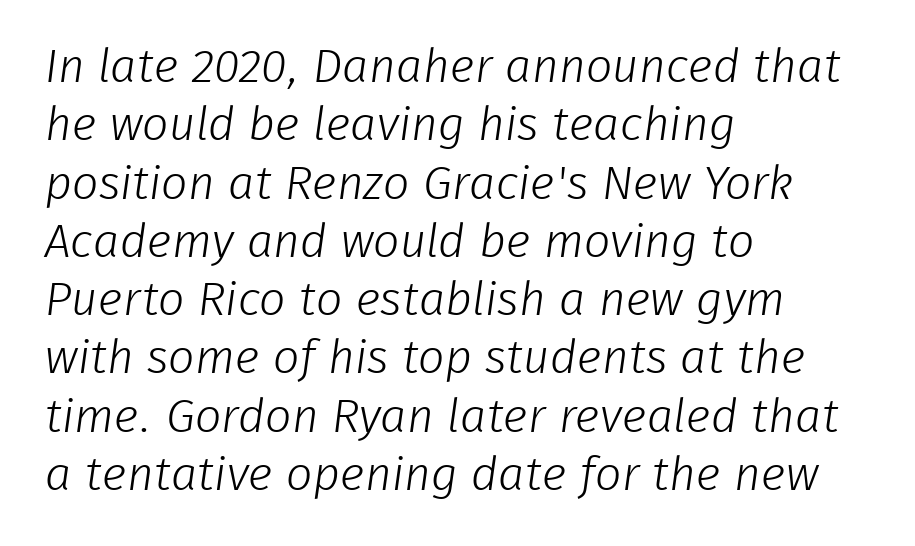
No extra tracking has been applied to these lines. These lines are rendered in a variable-pitch font. Check the space under the baseline: it is left empty. The setting favours the left margin, as ordinary paragraphs usually do. Is this a heavy cut? Hardly; it is regular or lighter. The rendering shows plain stroke endings on the letterforms — a sans-serif design.
